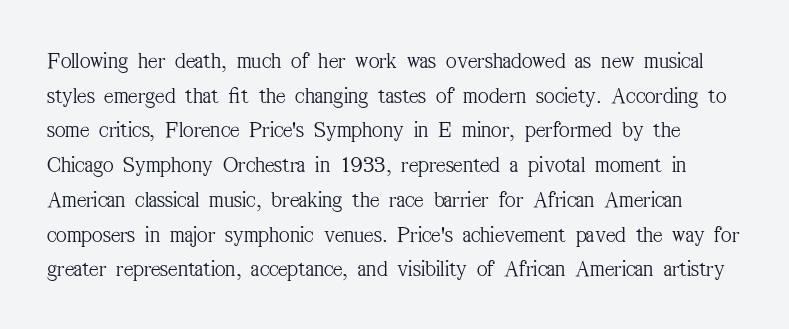
The image shows 23 px text type, upright; set normal line spacing (1.51x), normal letter spacing, not underlined.
